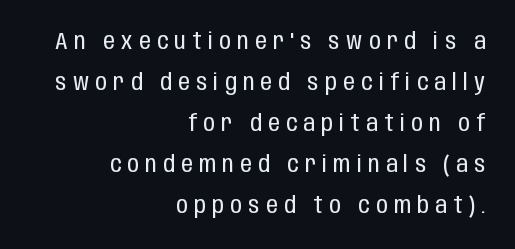
Q: Is the text bold? A: No.
Q: Is the text italic (slanted)? A: No, it is upright.
Q: Is the text underlined? A: No.
Q: How is the paragraph aligned? A: Right-aligned.
Q: Is the spacing between letters normal or unusually wide? A: Unusually wide.
